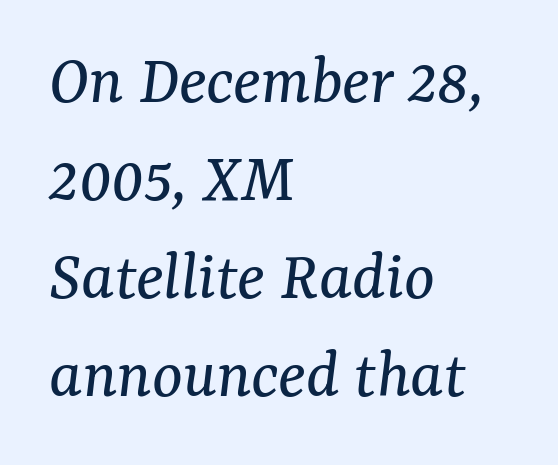
Q: Is the text bold? A: No.
Q: Is the text italic (slanted)? A: Yes, it leans right by about 7 degrees.
Q: Is the typeface a serif or a sans-serif typeface? A: Serif.
Q: Is the text underlined? A: No.
Q: How is the paragraph aligned? A: Left-aligned.
Q: Is the spacing between letters normal or unusually wide? A: Normal.
Q: Is the spacing between lines tight, normal or loose? A: Normal.
Q: Width (condensed, normal, or wide)? A: Normal.
Q: Stroke contrast? A: Medium.
Q: x-height? A: Medium.
Q: Monospaced? A: No.
